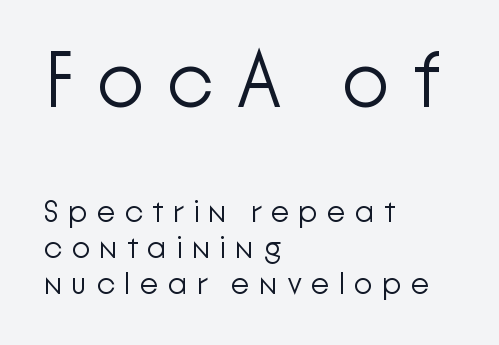
Posture: upright roman. A quiet, ordinary-to-light weight characterises the typeface. You could only call the tracking loose — the letters float apart. The upper block of text is set noticeably larger than the block beneath it. Character widths vary here, with narrow letters taking less room than wide ones.
